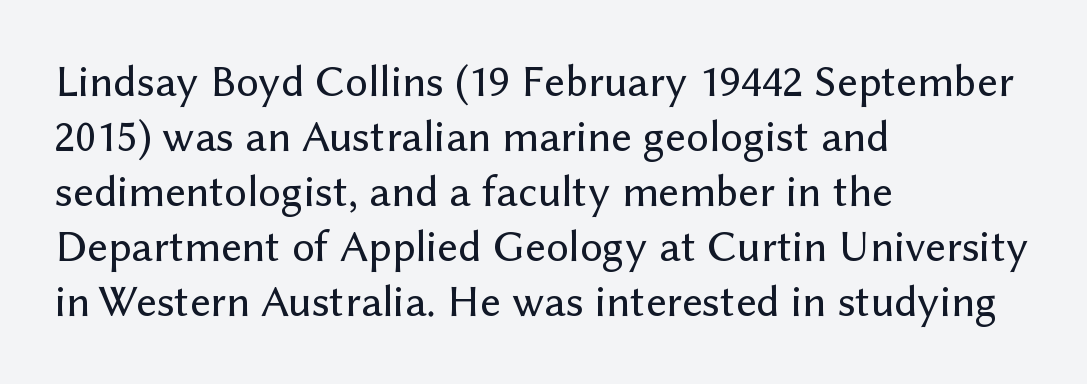
The image shows 45 px sans-serif type, upright; set left-aligned, line spacing 1.22x, normal letter spacing, not underlined; low stroke contrast and a medium x-height.
